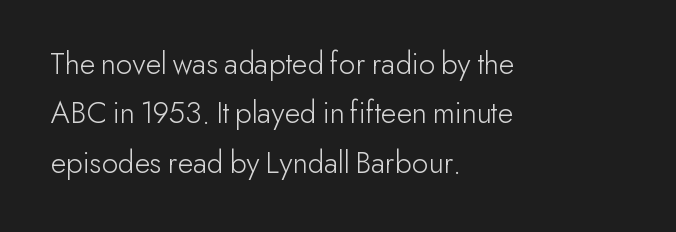
Q: Is the text bold? A: No.
Q: Is the text italic (slanted)? A: No, it is upright.
Q: Is the typeface a serif or a sans-serif typeface? A: Sans-serif.
Q: Is the text underlined? A: No.
Q: How is the paragraph aligned? A: Left-aligned.
Q: Is the spacing between letters normal or unusually wide? A: Normal.
Q: Is the spacing between lines tight, normal or loose? A: Normal.
Q: Width (condensed, normal, or wide)? A: Normal.
Q: Stroke contrast? A: Low.
Q: x-height? A: Small.
Q: Monospaced? A: No.
